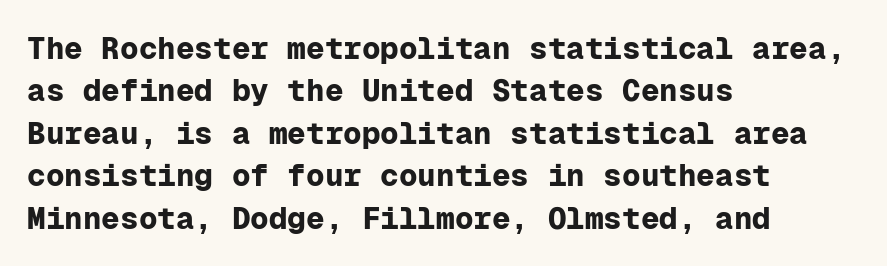
Q: Is the text bold? A: Yes.
Q: Is the text italic (slanted)? A: No, it is upright.
Q: Is the typeface a serif or a sans-serif typeface? A: Sans-serif.
Q: Is the text underlined? A: No.
Q: How is the paragraph aligned? A: Left-aligned.
Q: Is the spacing between letters normal or unusually wide? A: Normal.
Q: Is the spacing between lines tight, normal or loose? A: Normal.
Q: Width (condensed, normal, or wide)? A: Normal.
Q: Stroke contrast? A: Low.
Q: x-height? A: Medium.
Q: Monospaced? A: Yes.
